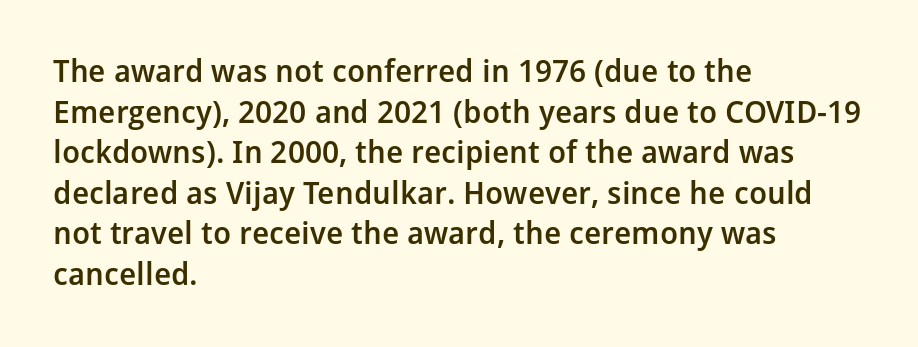
The lines are quadded left. If you measured baseline to baseline, you'd find a middling distance. Posture: straight, roman, zero tilt. Unlike a traditional serif, this face leaves its strokes unadorned.
